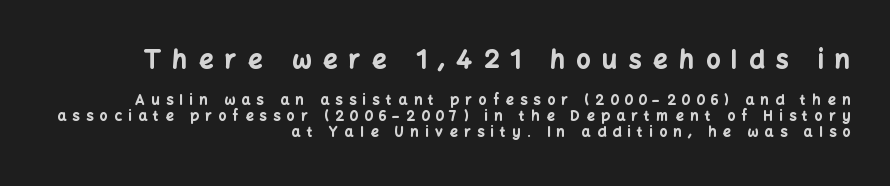
Inter-character spacing is expanded well beyond the font's built-in metrics. The block sitting higher on the canvas is the one with enlarged characters. The block of text is dense from top to bottom, with scant space between rows. This is heavy type, rendered in bold. Characters remain perfectly vertical along every line.
